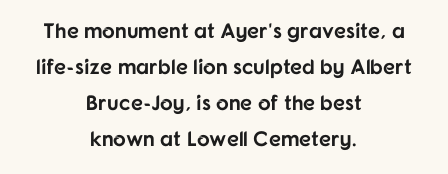
The image shows 21 px bold type, upright; set centered, line spacing 1.71x, normal letter spacing, not underlined.
